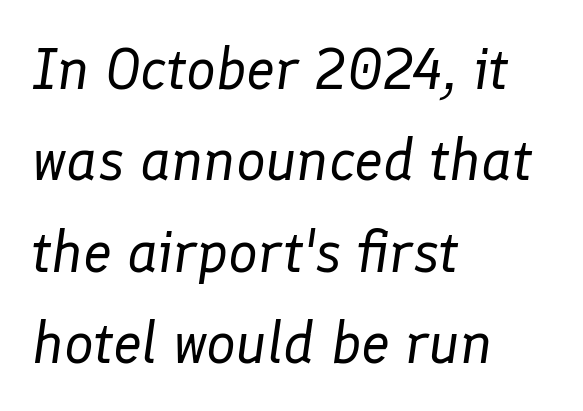
Q: Is the text bold? A: No.
Q: Is the text italic (slanted)? A: Yes, it leans right by about 8 degrees.
Q: Is the text underlined? A: No.
Q: How is the paragraph aligned? A: Left-aligned.
Q: Is the spacing between letters normal or unusually wide? A: Normal.
Q: Is the spacing between lines tight, normal or loose? A: Normal.
Q: Width (condensed, normal, or wide)? A: Normal.
Q: Stroke contrast? A: Low.
Q: x-height? A: Medium.
Q: Monospaced? A: No.
